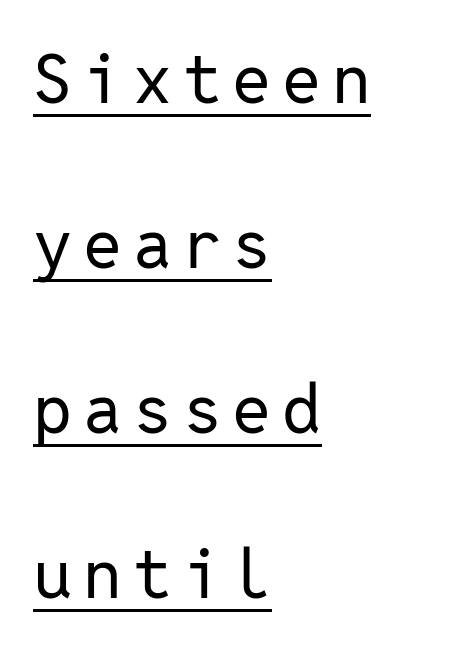
{"serif": "no", "italic": "no", "bold": "no", "weight": "regular", "width": "normal", "stroke_contrast": "low", "x_height": "medium", "monospaced": "yes", "underline": "yes", "align": "left", "line_spacing": "loose", "line_spacing_ratio": 2.39, "glyph_px": 69}
